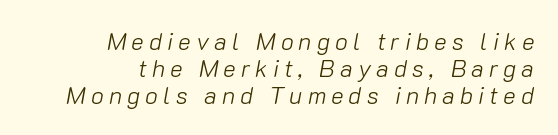
Tall strokes in this sample are angled rather than plumb. Students, note that the glyphs here are deliberately spaced far apart. The paragraph has a hard right edge and a soft left edge. The gap between lines stays unmarked. Students, observe: this is what under-led, compact text looks like.
